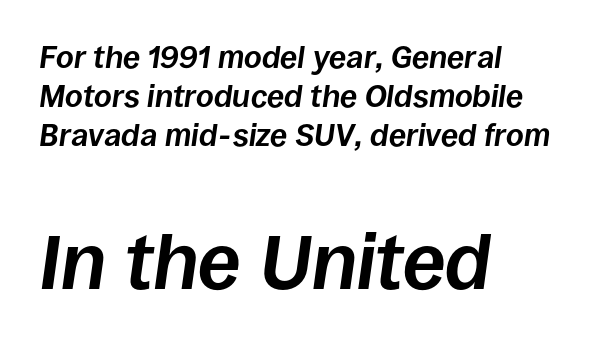
{"italic": "yes", "lean": "right", "slant_degrees": 8, "bold": "yes", "weight": "bold", "width": "normal", "stroke_contrast": "low", "x_height": "large", "monospaced": "no", "underline": "no", "align": "left", "line_spacing": "normal", "line_spacing_ratio": 1.26, "letter_spacing": "normal", "letter_spacing_em": 0.0, "larger_block": "second", "size_ratio": 2.48, "glyph_px": 77}
